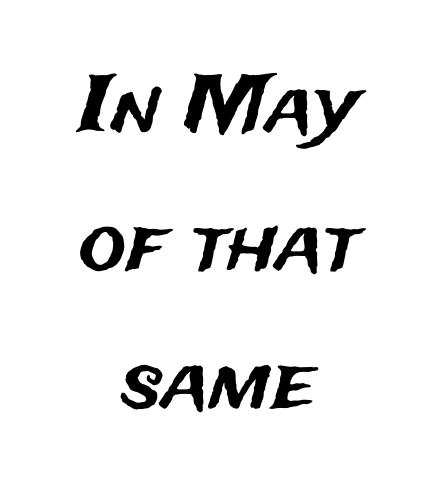
Q: Is the text italic (slanted)? A: Yes.
Q: Is the typeface a serif or a sans-serif typeface? A: Sans-serif.
Q: Is the text underlined? A: No.
Q: How is the paragraph aligned? A: Centered.
Q: Is the spacing between letters normal or unusually wide? A: Normal.
Q: Width (condensed, normal, or wide)? A: Normal.
Q: Stroke contrast? A: Medium.
Q: x-height? A: Medium.
Q: Monospaced? A: No.
